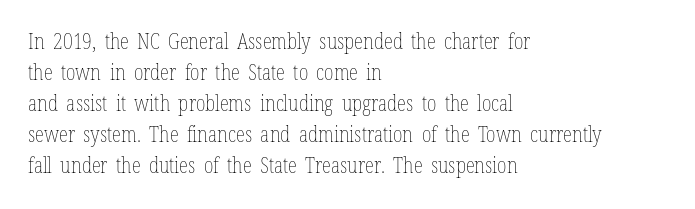
The image shows 21 px text type, upright; set left-aligned, normal line spacing (1.48x), normal letter spacing, not underlined.
